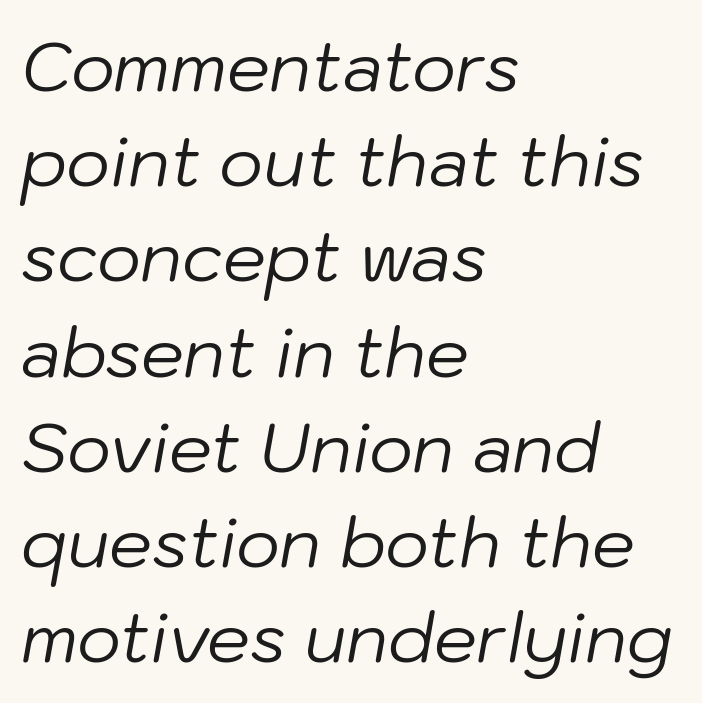
This block has exactly the height ordinary leading produces. Horizontally, the lines are justified to the leading edge only. Descender tails drop into unmarked territory. Stem width sits at or under what a default text font uses. The tracking reads as untouched default to a designer's eye.
